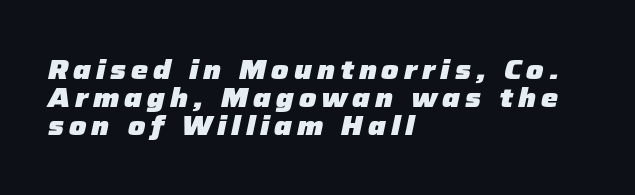
Q: Is the text bold? A: Yes.
Q: Is the text italic (slanted)? A: Yes, it leans right by about 12 degrees.
Q: Is the text underlined? A: No.
Q: How is the paragraph aligned? A: Left-aligned.
Q: Is the spacing between lines tight, normal or loose? A: Tight.
